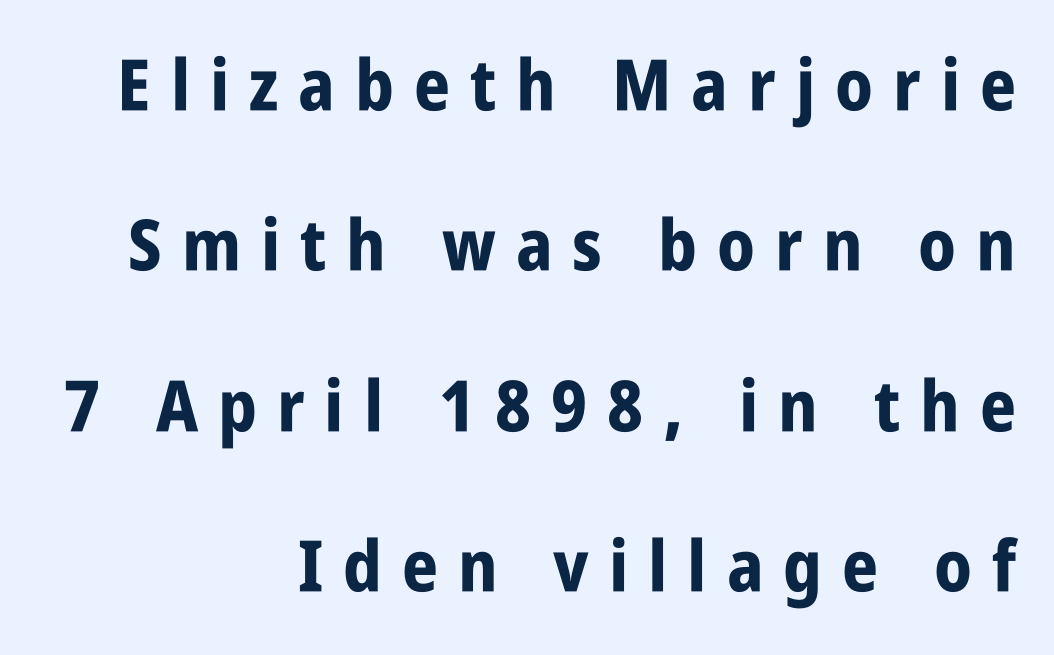
Q: Is the text bold? A: Yes.
Q: Is the text italic (slanted)? A: No, it is upright.
Q: Is the typeface a serif or a sans-serif typeface? A: Sans-serif.
Q: Is the text underlined? A: No.
Q: How is the paragraph aligned? A: Right-aligned.
Q: Is the spacing between letters normal or unusually wide? A: Unusually wide.
Q: Is the spacing between lines tight, normal or loose? A: Loose.
Q: Width (condensed, normal, or wide)? A: Condensed.
Q: Stroke contrast? A: Low.
Q: x-height? A: Large.
Q: Monospaced? A: No.
